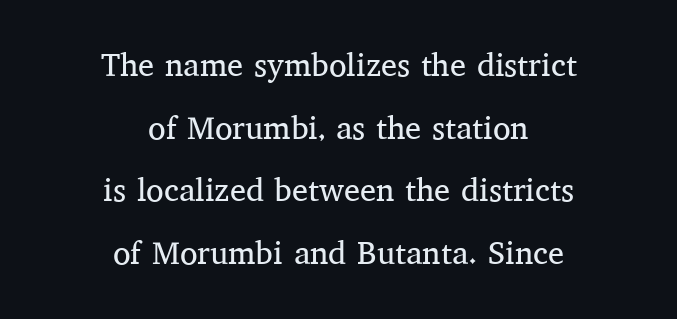
{"serif": "yes", "italic": "no", "bold": "no", "weight": "regular", "width": "normal", "stroke_contrast": "medium", "x_height": "medium", "monospaced": "no", "underline": "no", "align": "center", "line_spacing": "loose", "line_spacing_ratio": 1.96, "letter_spacing": "normal", "letter_spacing_em": 0.0, "glyph_px": 32}
